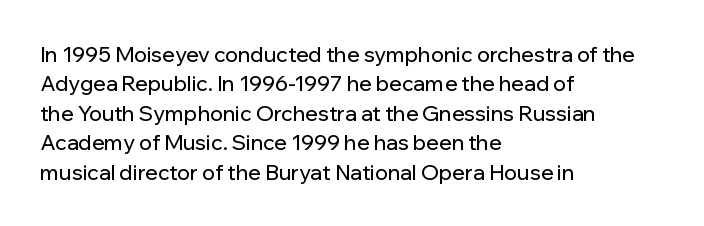
If you drew a ruler down the left edge, every line would touch it. The foot of each line stays bare and open. What's the leading like? Ordinary, nothing unusual. The axis of the letterforms is exactly vertical. Observe the ordinary spacing: letters are neighbours, not strangers.
